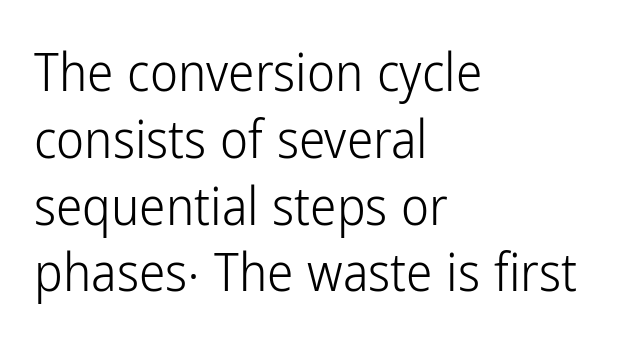
{"serif": "no", "italic": "no", "bold": "no", "weight": "light", "width": "condensed", "stroke_contrast": "low", "x_height": "medium", "monospaced": "no", "underline": "no", "align": "left", "line_spacing": "normal", "line_spacing_ratio": 1.26, "letter_spacing": "normal", "letter_spacing_em": 0.0, "glyph_px": 53}
